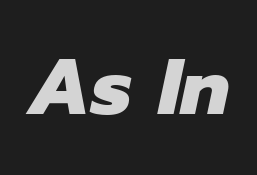
The letters advance in unequal steps, a hallmark of proportional type. A typesetter would mark this as italic. The baseline area is clear. In terms of weight, the rendering is a true, heavy bold. Caption: standard tracking, unaltered.
